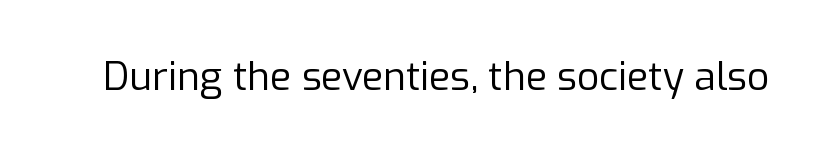
The image shows 39 px regular-weight sans-serif type, upright; set normal letter spacing, not underlined; low stroke contrast and a medium x-height.
